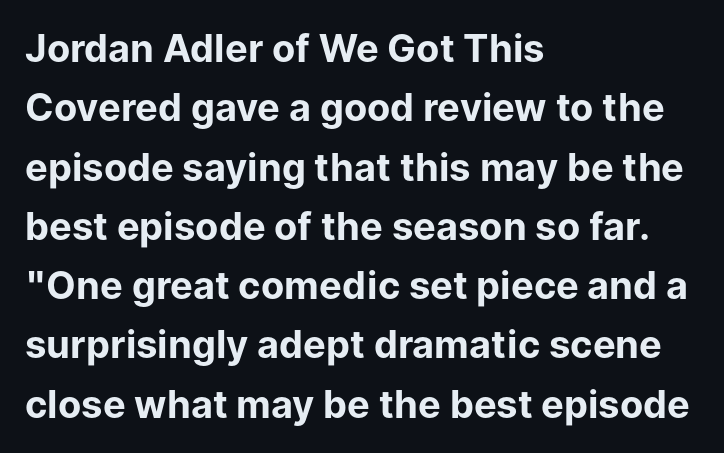
The image shows 38 px bold sans-serif type, upright; set left-aligned, normal line spacing (1.56x), normal letter spacing, not underlined; low stroke contrast and a medium x-height.
